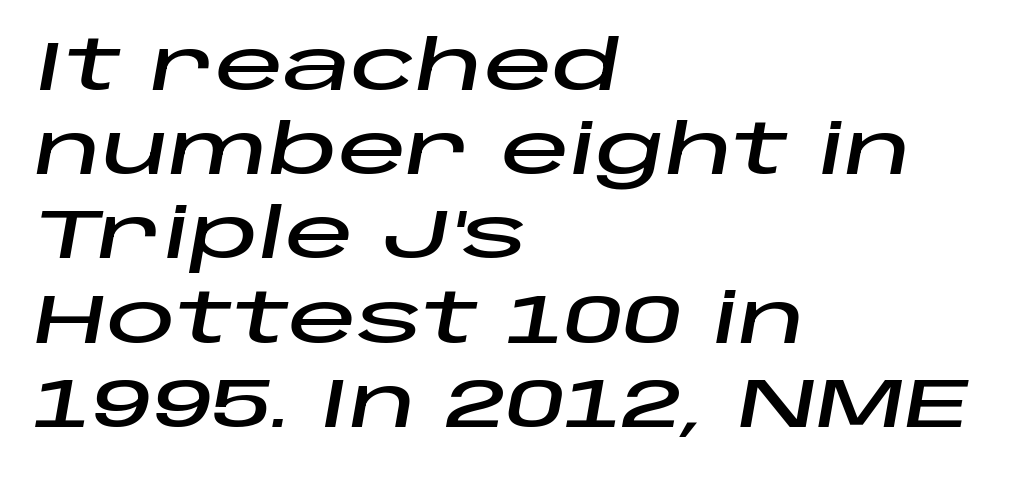
{"italic": "yes", "lean": "right", "slant_degrees": 10, "width": "wide", "stroke_contrast": "low", "x_height": "large", "monospaced": "no", "underline": "no", "align": "left", "line_spacing_ratio": 1.22, "letter_spacing": "normal", "letter_spacing_em": 0.0, "glyph_px": 69}
